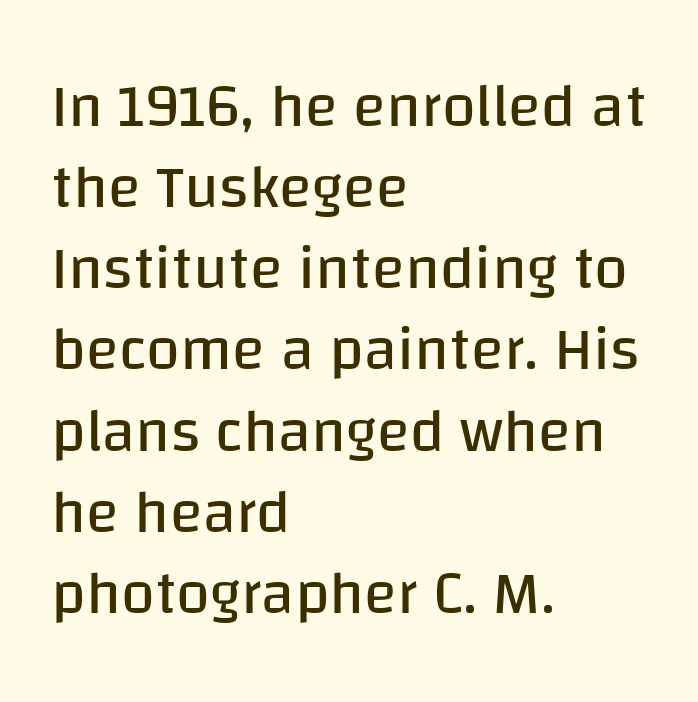
The image shows 61 px regular-weight sans-serif type, upright; set left-aligned, normal line spacing (1.33x), normal letter spacing, not underlined; low stroke contrast and a large x-height.
